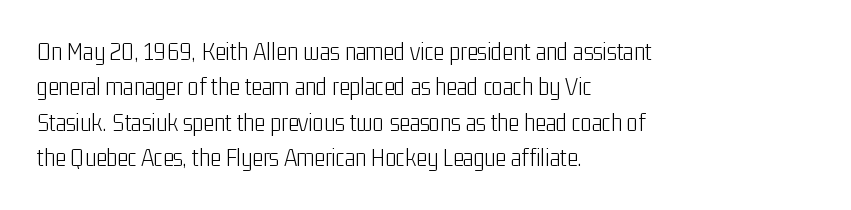
Q: Is the text bold? A: No.
Q: Is the text italic (slanted)? A: No, it is upright.
Q: Is the text underlined? A: No.
Q: How is the paragraph aligned? A: Left-aligned.
Q: Is the spacing between letters normal or unusually wide? A: Normal.
Q: Is the spacing between lines tight, normal or loose? A: Normal.
